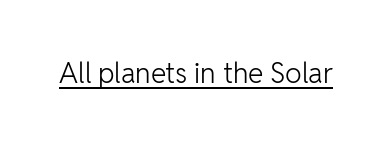
{"serif": "no", "italic": "no", "bold": "no", "weight": "light", "width": "normal", "stroke_contrast": "low", "x_height": "medium", "monospaced": "no", "underline": "yes", "letter_spacing": "normal", "letter_spacing_em": 0.0, "glyph_px": 28}
